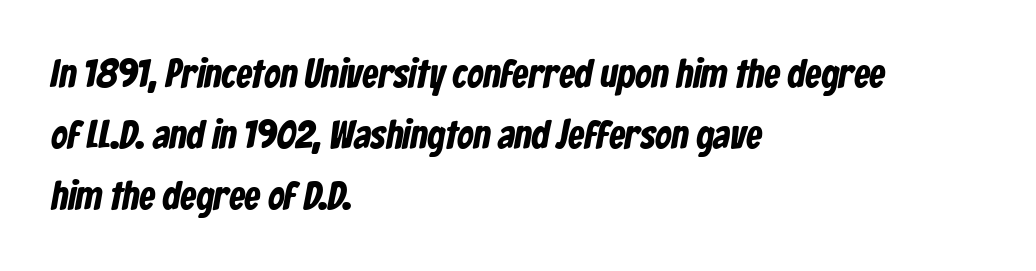
The type family on display is of the sans-serif kind. What stands out about the letter spacing? Nothing — it is the standard amount. Every letter is thick-stroked: bold, no question. One-word summary of the alignment: left. The rendering uses natural spacing where letterforms have individual widths. Summary of vertical rhythm: regular, with standard interline spacing.
